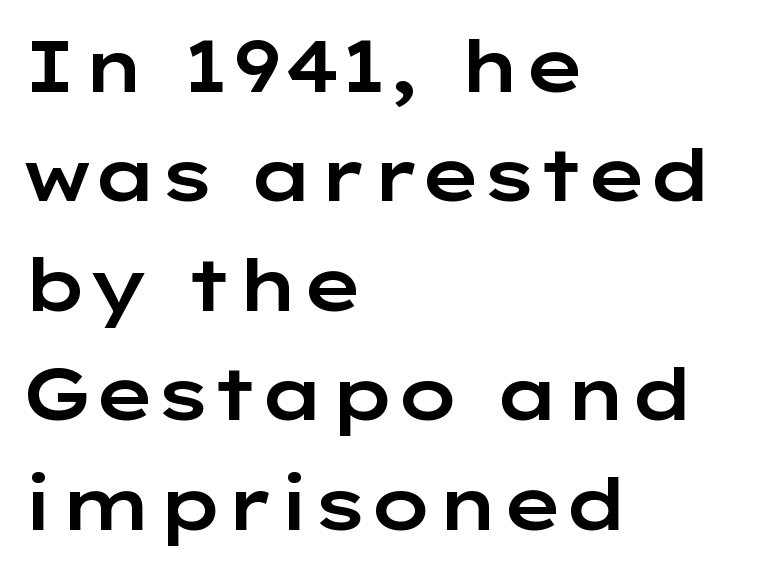
Posture: straight, roman, zero tilt. Letters rest on an invisible, unmarked baseline. Summary of vertical rhythm: regular, with standard interline spacing. The passage shown is typed in a proportional face where columns would drift.
